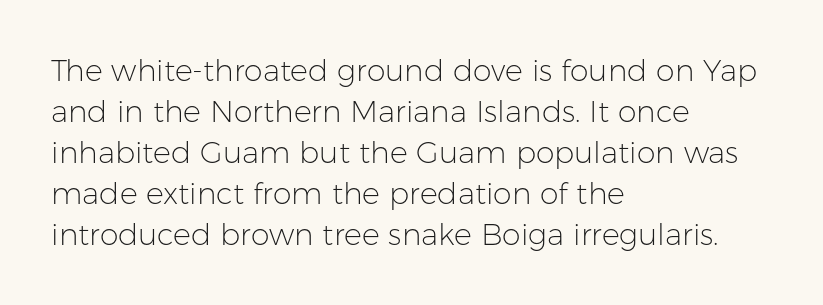
The image shows 30 px light sans-serif type, upright; set left-aligned, normal line spacing (1.37x), normal letter spacing, not underlined; low stroke contrast and a medium x-height.
